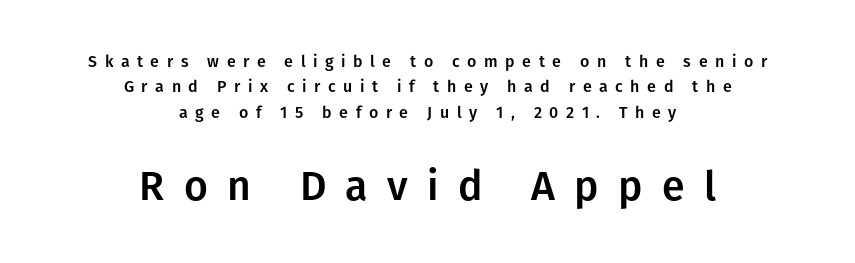
The image shows 41 px sans-serif type, upright; set centered, normal line spacing (1.58x), unusually wide letter spacing (+0.47 em), not underlined; the second (bottom) block is 2.56x larger; low stroke contrast and a medium x-height.
